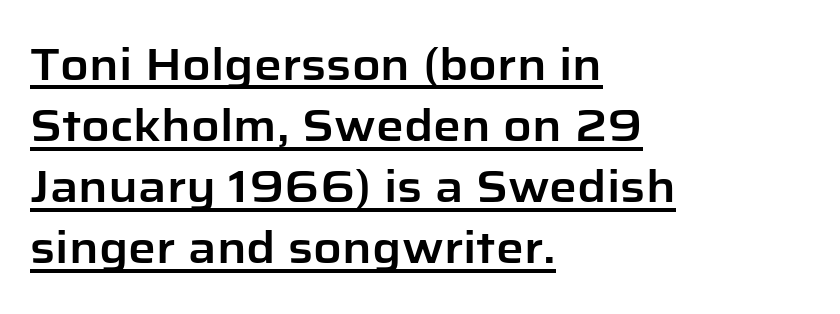
Q: Is the text italic (slanted)? A: No, it is upright.
Q: Is the typeface a serif or a sans-serif typeface? A: Sans-serif.
Q: Is the text underlined? A: Yes.
Q: How is the paragraph aligned? A: Left-aligned.
Q: Is the spacing between letters normal or unusually wide? A: Normal.
Q: Is the spacing between lines tight, normal or loose? A: Normal.
Q: Width (condensed, normal, or wide)? A: Normal.
Q: Stroke contrast? A: Low.
Q: x-height? A: Medium.
Q: Monospaced? A: No.
